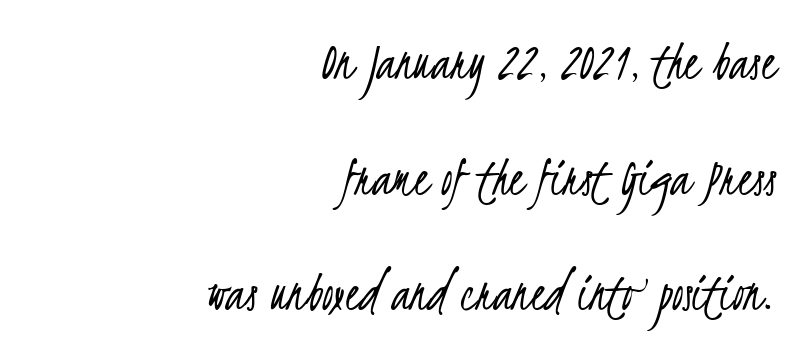
Q: Is the text bold? A: No.
Q: Is the typeface a serif or a sans-serif typeface? A: Sans-serif.
Q: Is the text underlined? A: No.
Q: How is the paragraph aligned? A: Right-aligned.
Q: Is the spacing between letters normal or unusually wide? A: Normal.
Q: Is the spacing between lines tight, normal or loose? A: Loose.
Q: Width (condensed, normal, or wide)? A: Condensed.
Q: Stroke contrast? A: Low.
Q: x-height? A: Small.
Q: Monospaced? A: No.
